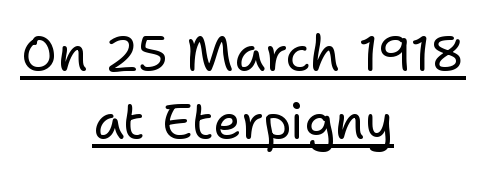
Q: Is the text bold? A: No.
Q: Is the text italic (slanted)? A: No, it is upright.
Q: Is the typeface a serif or a sans-serif typeface? A: Sans-serif.
Q: Is the text underlined? A: Yes.
Q: How is the paragraph aligned? A: Centered.
Q: Is the spacing between letters normal or unusually wide? A: Normal.
Q: Is the spacing between lines tight, normal or loose? A: Normal.
Q: Width (condensed, normal, or wide)? A: Normal.
Q: Stroke contrast? A: Low.
Q: x-height? A: Medium.
Q: Monospaced? A: No.
